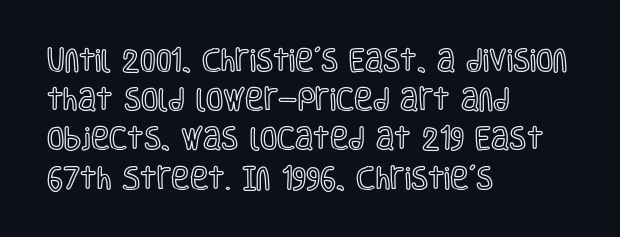
Q: Is the text italic (slanted)? A: No, it is upright.
Q: Is the text underlined? A: No.
Q: How is the paragraph aligned? A: Left-aligned.
Q: Is the spacing between letters normal or unusually wide? A: Normal.
Q: Is the spacing between lines tight, normal or loose? A: Normal.
